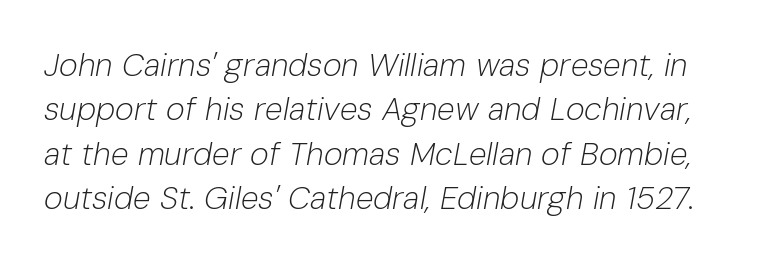
Weight: not bold — regular or lighter. Tall strokes in this sample are angled rather than plumb. The rendering uses natural spacing where letterforms have individual widths. These lines keep a tight, regular rhythm from letter to letter. Notice how descenders clear the ascenders below comfortably — that's standard leading. Type without underlining.
